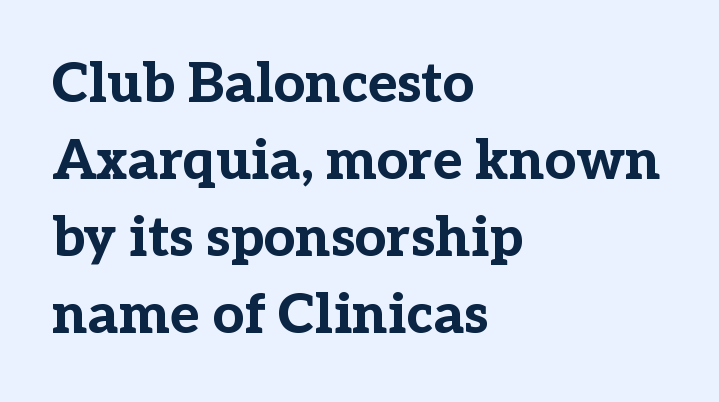
Visually the block forms a straight wall on the left and a jagged coastline on the right. Students, note that the glyphs here touch the page at normal intervals. Style check: upright. As a designer I'd log this as weight 700, bold. You could not count columns in this text — the font is proportionally spaced.
